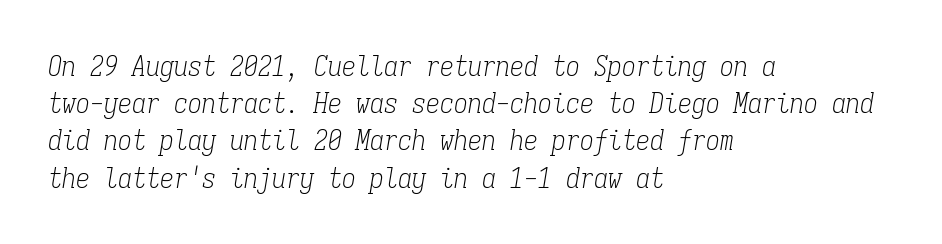
Q: Is the text bold? A: No.
Q: Is the text italic (slanted)? A: Yes, it leans right by about 9 degrees.
Q: Is the typeface a serif or a sans-serif typeface? A: Serif.
Q: Is the text underlined? A: No.
Q: How is the paragraph aligned? A: Left-aligned.
Q: Is the spacing between letters normal or unusually wide? A: Normal.
Q: Is the spacing between lines tight, normal or loose? A: Normal.
Q: Width (condensed, normal, or wide)? A: Condensed.
Q: Stroke contrast? A: Low.
Q: x-height? A: Medium.
Q: Monospaced? A: Yes.
